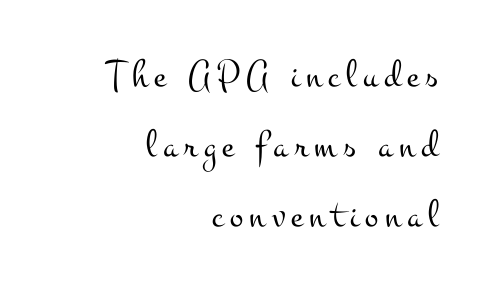
{"serif": "yes", "bold": "no", "weight": "light", "width": "wide", "stroke_contrast": "medium", "x_height": "small", "monospaced": "no", "underline": "no", "align": "right", "line_spacing_ratio": 1.75, "glyph_px": 40}
